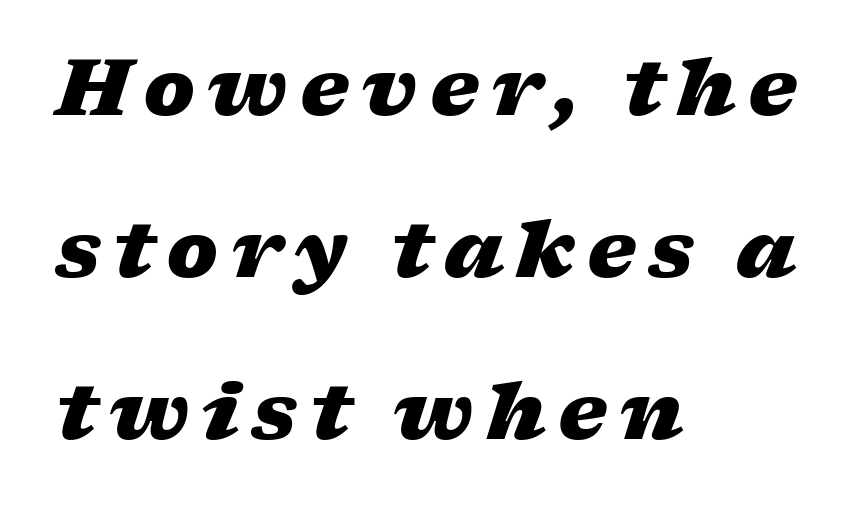
The image shows 78 px heavy, wide type, italic (leaning right); set left-aligned, loose line spacing (2.08x), not underlined; low stroke contrast and a medium x-height.
